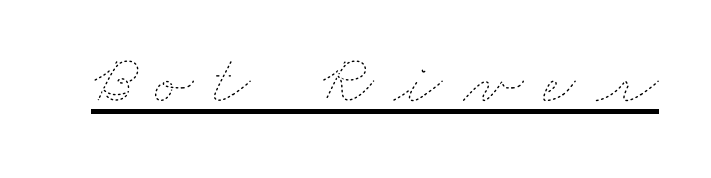
Q: Is the text bold? A: No.
Q: Is the text underlined? A: Yes.
Q: Is the spacing between letters normal or unusually wide? A: Unusually wide.
Q: Width (condensed, normal, or wide)? A: Wide.
Q: Stroke contrast? A: Low.
Q: x-height? A: Small.
Q: Monospaced? A: No.
